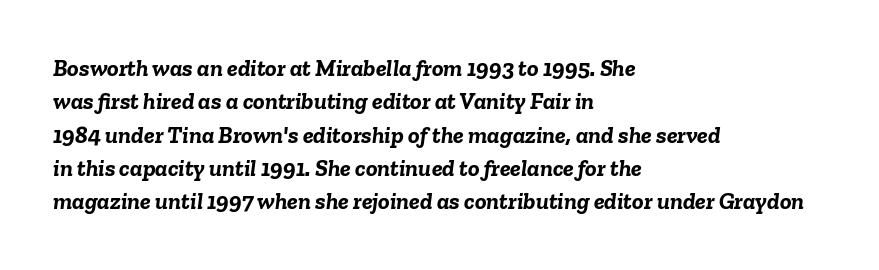
Quick note: italic. These lines keep a tight, regular rhythm from letter to letter. Line spacing here is normal. Weight check: bold — yes, fully.
